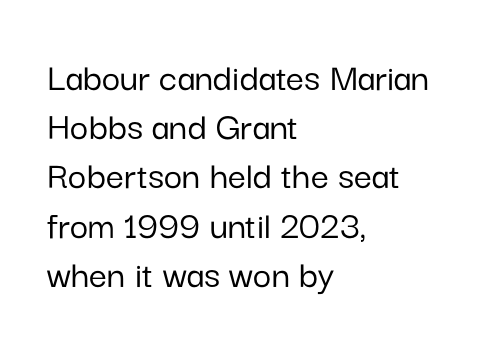
The face used here is rendered with its standard letterfit. This sample has the flowing, uneven cadence of proportional lettering. Leftover space on each line is placed entirely after the last word. This sample uses a sans-serif face. Any mark beneath the type? The region is blank. Vertical strokes here are truly vertical.
